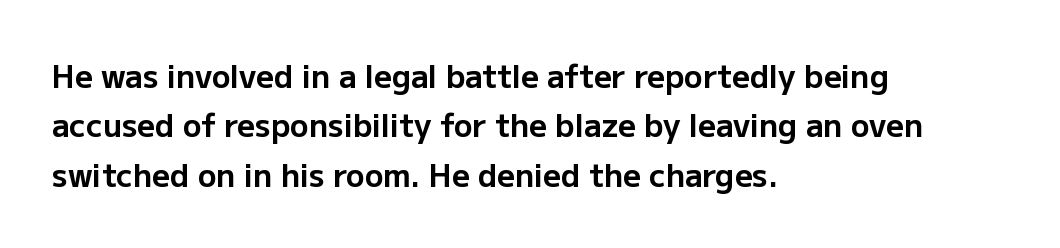
Emphasis by weight is at full strength: bold. The specimen reads as upright at a glance. Short note: letters normally spaced. The rendering uses natural spacing where letterforms have individual widths.
